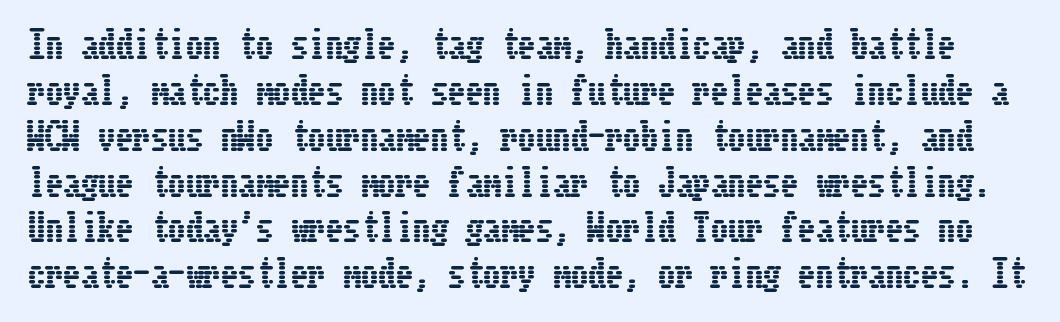
The image shows 35 px condensed type, upright; set normal line spacing (1.31x), normal letter spacing, not underlined; low stroke contrast and a medium x-height.
